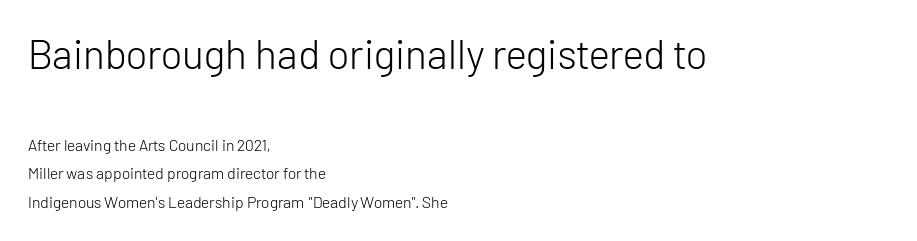
Q: Is the text bold? A: No.
Q: Is the text italic (slanted)? A: No, it is upright.
Q: Is the typeface a serif or a sans-serif typeface? A: Sans-serif.
Q: Is the text underlined? A: No.
Q: How is the paragraph aligned? A: Left-aligned.
Q: Is the spacing between letters normal or unusually wide? A: Normal.
Q: Which block of text is set in a larger size, the first (top) or the second (bottom)? A: The first (top) one.
Q: Width (condensed, normal, or wide)? A: Normal.
Q: Stroke contrast? A: Low.
Q: x-height? A: Medium.
Q: Monospaced? A: No.
